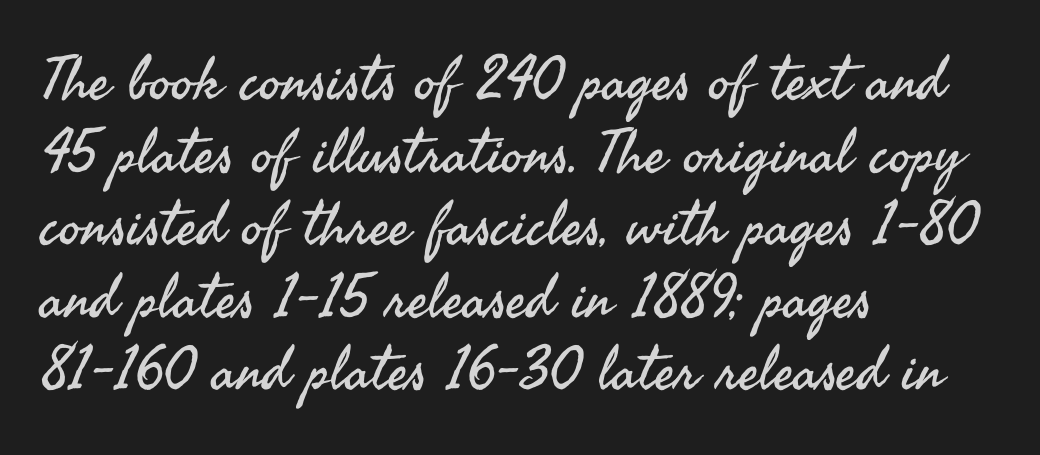
Character widths vary here, with narrow letters taking less room than wide ones. The passage shown has conventional tracking throughout. The glyphs in this specimen are sans serif. One-word summary of the alignment: left. Caption: face not bold, strokes unweighted.
